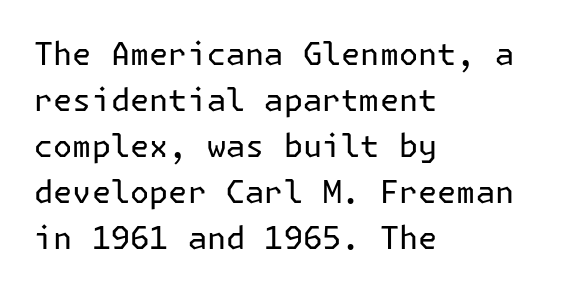
{"serif": "no", "italic": "no", "bold": "no", "weight": "regular", "width": "normal", "stroke_contrast": "low", "x_height": "medium", "underline": "no", "align": "left", "line_spacing": "normal", "line_spacing_ratio": 1.44, "letter_spacing": "normal", "letter_spacing_em": 0.0, "glyph_px": 32}
